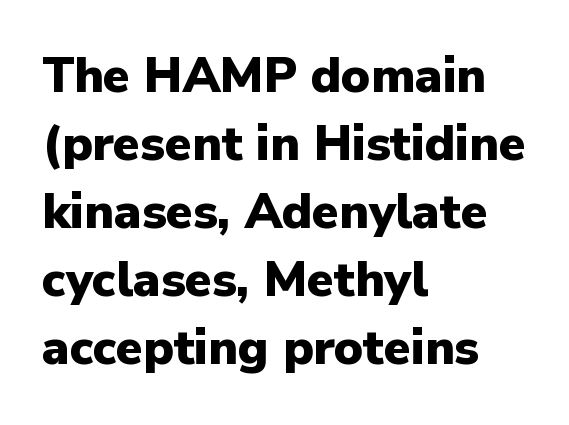
The image shows 49 px heavy sans-serif type, upright; set left-aligned, normal line spacing (1.39x), normal letter spacing, not underlined; low stroke contrast and a medium x-height.
